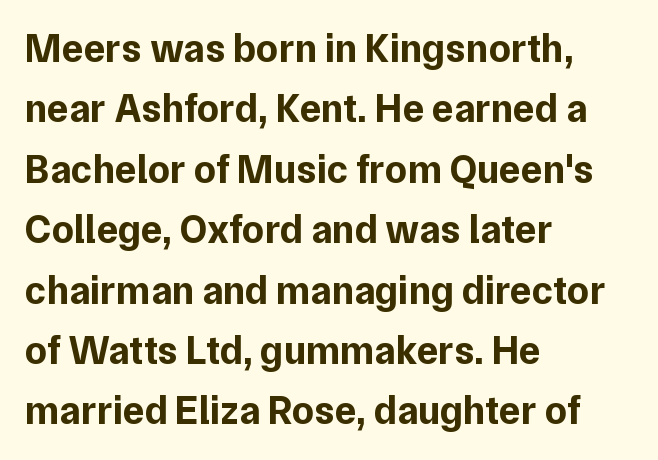
Q: Is the text bold? A: Yes.
Q: Is the text italic (slanted)? A: No, it is upright.
Q: Is the typeface a serif or a sans-serif typeface? A: Sans-serif.
Q: Is the text underlined? A: No.
Q: How is the paragraph aligned? A: Left-aligned.
Q: Is the spacing between letters normal or unusually wide? A: Normal.
Q: Is the spacing between lines tight, normal or loose? A: Normal.
Q: Width (condensed, normal, or wide)? A: Normal.
Q: Stroke contrast? A: Low.
Q: x-height? A: Medium.
Q: Monospaced? A: No.
